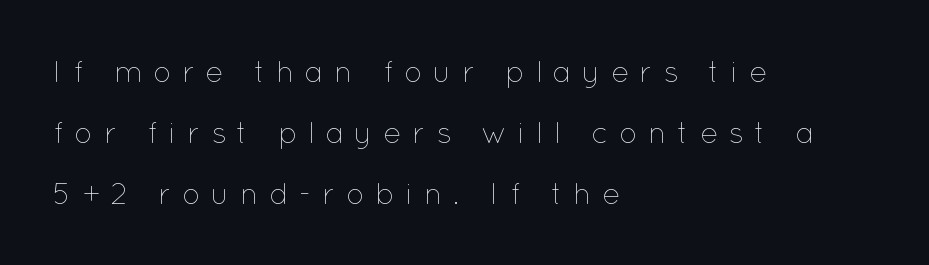
{"italic": "no", "bold": "no", "weight": "thin", "width": "normal", "stroke_contrast": "low", "x_height": "medium", "monospaced": "no", "underline": "no", "align": "left", "line_spacing": "loose", "line_spacing_ratio": 2.04, "letter_spacing": "wide", "letter_spacing_em": 0.35, "glyph_px": 30}
